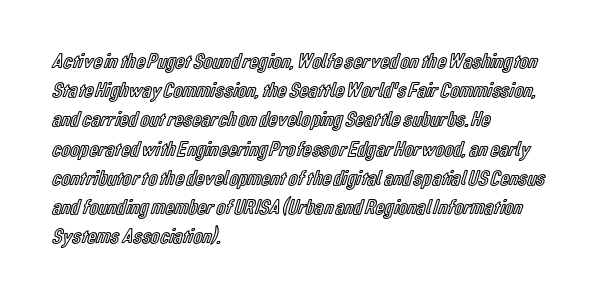
{"underline": "no", "align": "left", "line_spacing": "normal", "line_spacing_ratio": 1.39, "letter_spacing": "normal", "letter_spacing_em": 0.0, "glyph_px": 21}
